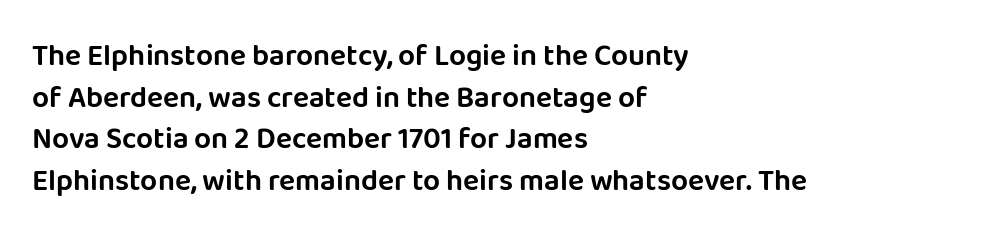
Note the varied advance widths — an 'i' is clearly narrower than an 'm'. Every stem runs plumb, perpendicular to the baseline. These lines are set flush left with a ragged right edge. Between one letter and the next there's only the usual sliver of space. The typeface chosen for these lines omits serifs. If you measured baseline to baseline, you'd find a middling distance.
